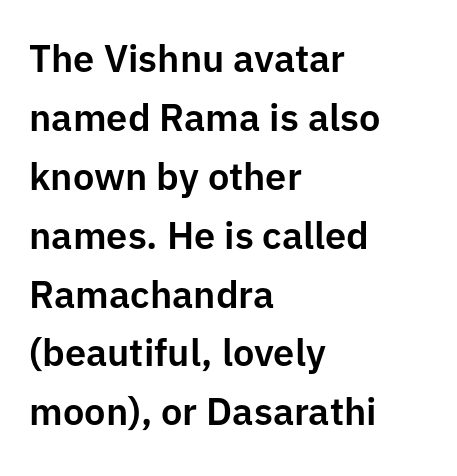
{"serif": "no", "italic": "no", "width": "normal", "stroke_contrast": "low", "x_height": "medium", "monospaced": "no", "underline": "no", "align": "left", "line_spacing": "normal", "line_spacing_ratio": 1.55, "letter_spacing": "normal", "letter_spacing_em": 0.0, "glyph_px": 38}
